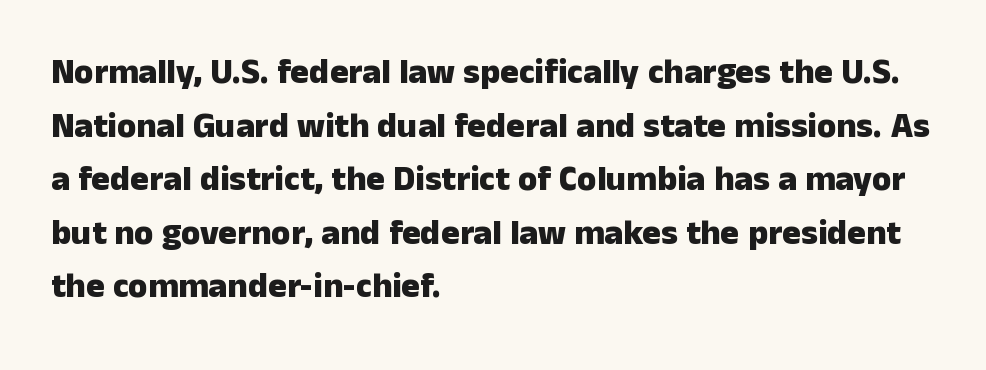
The lettering stays uniformly vertical, giving the passage a roman look. Stroke terminals: plain, sans-serif. If you drew a ruler down the left edge, every line would touch it. Tracking here is standard; glyphs follow each other at the usual distance. Spacing verdict: proportional, widths tailored to each character. The typesetting leans heavy: a genuine bold.
